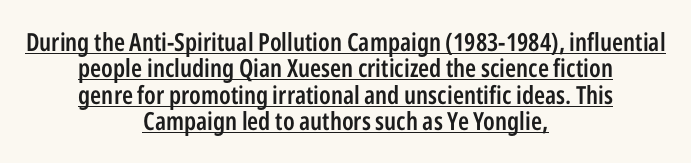
Q: Is the text bold? A: Semi-bold.
Q: Is the text italic (slanted)? A: No, it is upright.
Q: Is the text underlined? A: Yes.
Q: How is the paragraph aligned? A: Centered.
Q: Is the spacing between letters normal or unusually wide? A: Normal.
Q: Is the spacing between lines tight, normal or loose? A: Tight.
